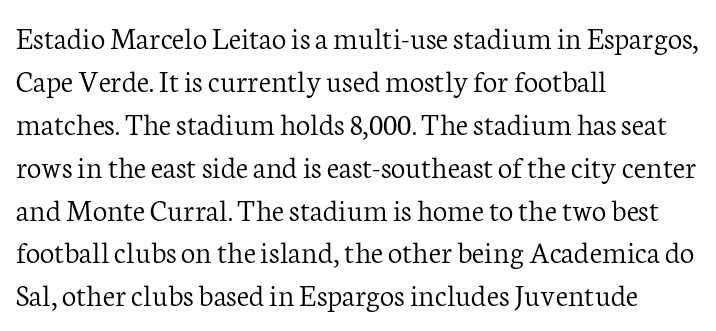
Letters rest on an invisible, unmarked baseline. Stem width sits at or under what a default text font uses. Letterform terminals end in serifs throughout the passage. This sample has the flowing, uneven cadence of proportional lettering. Layout note: lines flush left. A typesetter would mark this as roman, not italic.
